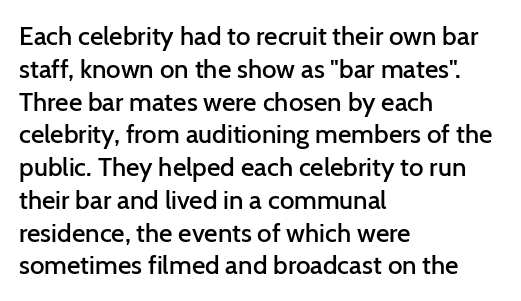
Q: Is the text bold? A: Semi-bold.
Q: Is the text italic (slanted)? A: No, it is upright.
Q: Is the text underlined? A: No.
Q: How is the paragraph aligned? A: Left-aligned.
Q: Is the spacing between letters normal or unusually wide? A: Normal.
Q: Is the spacing between lines tight, normal or loose? A: Normal.
